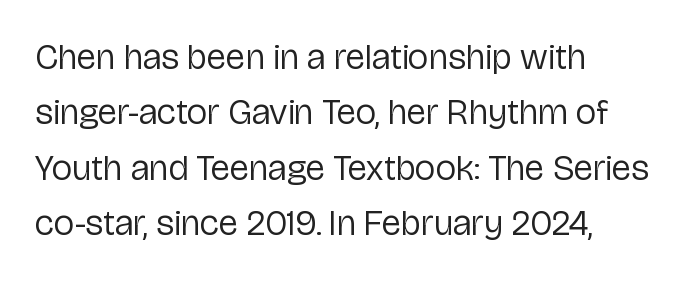
{"serif": "no", "italic": "no", "bold": "no", "weight": "regular", "width": "normal", "stroke_contrast": "low", "x_height": "medium", "monospaced": "no", "underline": "no", "align": "left", "line_spacing": "normal", "line_spacing_ratio": 1.54, "letter_spacing": "normal", "letter_spacing_em": 0.0, "glyph_px": 36}
